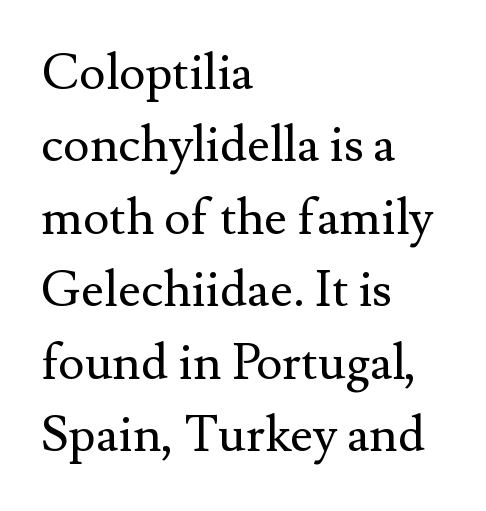
Q: Is the text bold? A: No.
Q: Is the text italic (slanted)? A: No, it is upright.
Q: Is the typeface a serif or a sans-serif typeface? A: Serif.
Q: Is the text underlined? A: No.
Q: How is the paragraph aligned? A: Left-aligned.
Q: Is the spacing between letters normal or unusually wide? A: Normal.
Q: Is the spacing between lines tight, normal or loose? A: Normal.
Q: Width (condensed, normal, or wide)? A: Normal.
Q: Stroke contrast? A: Medium.
Q: x-height? A: Small.
Q: Monospaced? A: No.
